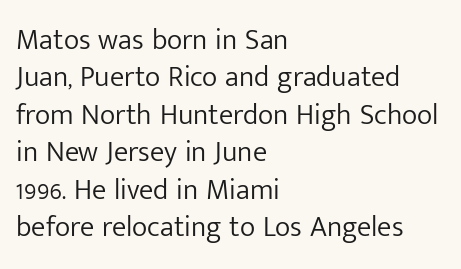
{"serif": "no", "italic": "no", "bold": "no", "weight": "light", "width": "normal", "stroke_contrast": "low", "x_height": "medium", "monospaced": "no", "underline": "no", "align": "left", "line_spacing": "normal", "line_spacing_ratio": 1.29, "letter_spacing": "normal", "letter_spacing_em": 0.0, "glyph_px": 29}
